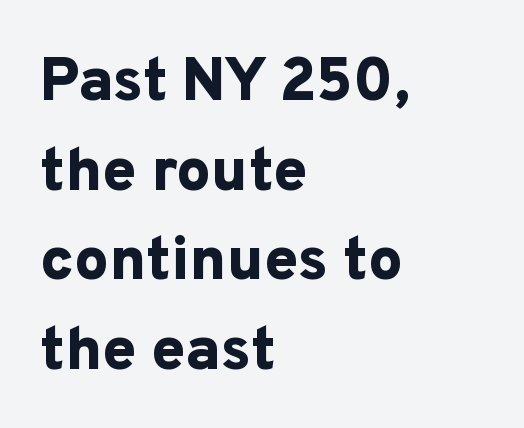
{"serif": "no", "italic": "no", "bold": "yes", "weight": "bold", "width": "normal", "stroke_contrast": "low", "x_height": "medium", "monospaced": "no", "underline": "no", "align": "left", "line_spacing": "normal", "line_spacing_ratio": 1.47, "letter_spacing": "normal", "letter_spacing_em": 0.0, "glyph_px": 61}
